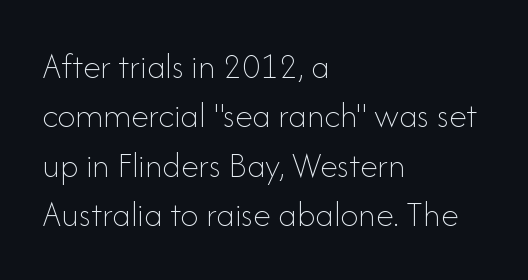
Think standard paragraph weight, or any step lighter than that. This rendering features lettering with no underline. Posture: vertical. There is no visible air inserted between adjacent glyphs. Note the varied advance widths — an 'i' is clearly narrower than an 'm'.
